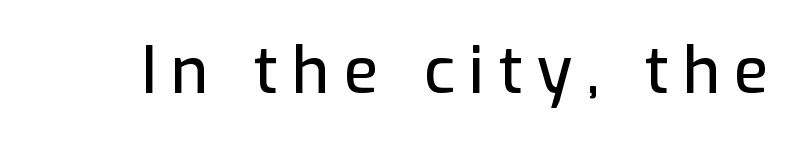
Q: Is the text italic (slanted)? A: No, it is upright.
Q: Is the typeface a serif or a sans-serif typeface? A: Sans-serif.
Q: Is the text underlined? A: No.
Q: Is the spacing between letters normal or unusually wide? A: Unusually wide.
Q: Width (condensed, normal, or wide)? A: Normal.
Q: Stroke contrast? A: Low.
Q: x-height? A: Medium.
Q: Monospaced? A: No.
